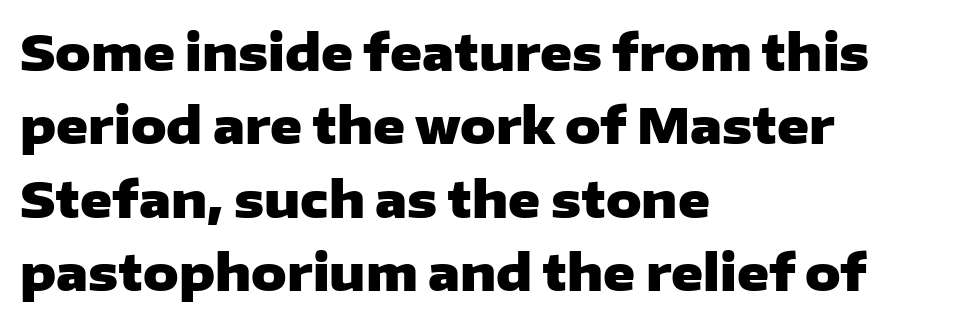
{"serif": "no", "italic": "no", "bold": "yes", "weight": "heavy", "width": "wide", "stroke_contrast": "low", "x_height": "medium", "monospaced": "no", "underline": "no", "align": "left", "line_spacing": "normal", "line_spacing_ratio": 1.5, "letter_spacing": "normal", "letter_spacing_em": 0.0, "glyph_px": 49}
